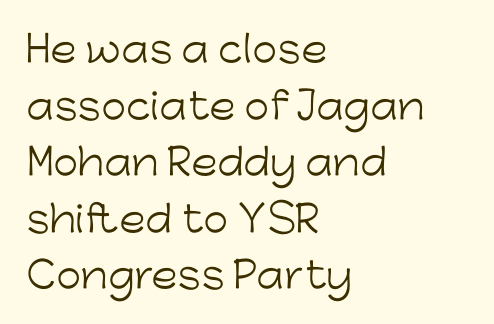
Tracking value appears to be zero — textbook default spacing. The passage shown is typed in a proportional face where columns would drift. The rag falls on the right side of this text block. Typographically, this falls in the sans-serif category.
